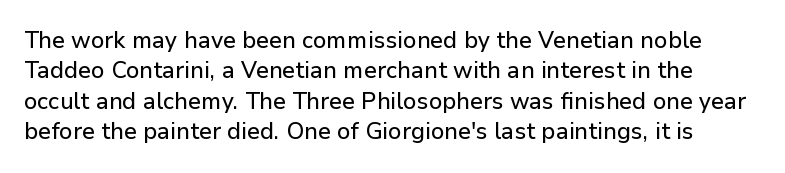
{"italic": "no", "underline": "no", "line_spacing": "normal", "line_spacing_ratio": 1.32, "letter_spacing": "normal", "letter_spacing_em": 0.0, "glyph_px": 23}
